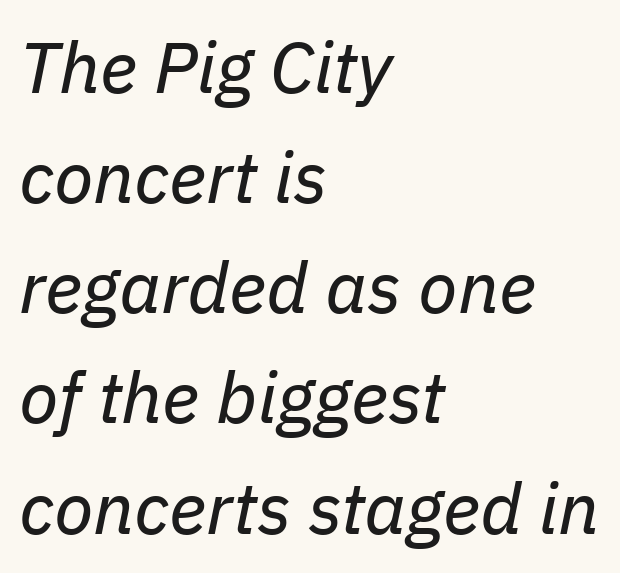
The image shows 72 px regular-weight type, italic (leaning right); set left-aligned, normal line spacing (1.53x), normal letter spacing, not underlined; low stroke contrast and a medium x-height.
